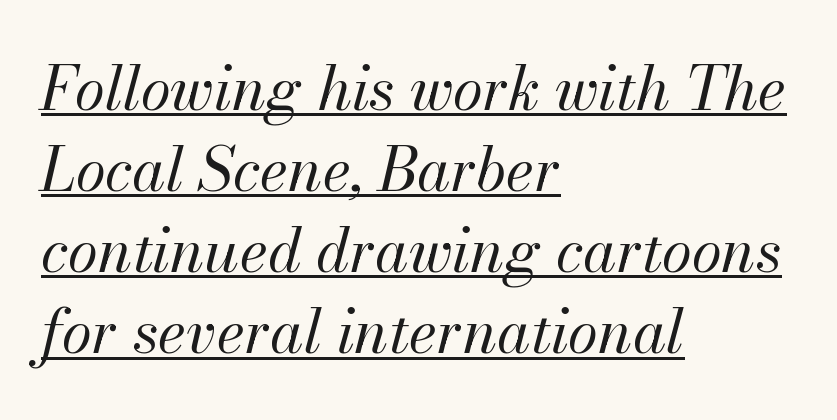
{"italic": "yes", "lean": "right", "slant_degrees": 13, "bold": "no", "weight": "regular", "width": "normal", "stroke_contrast": "medium", "x_height": "small", "monospaced": "no", "underline": "yes", "align": "left", "line_spacing": "normal", "line_spacing_ratio": 1.33, "letter_spacing": "normal", "letter_spacing_em": 0.0, "glyph_px": 61}
